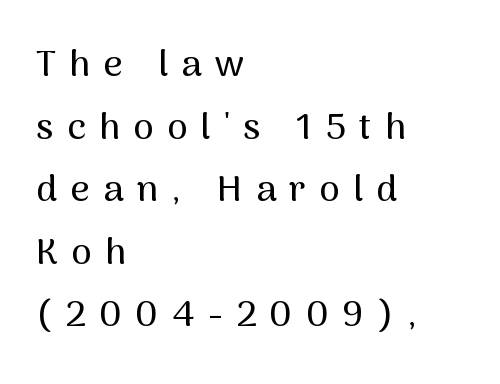
{"serif": "no", "italic": "no", "width": "normal", "stroke_contrast": "medium", "x_height": "medium", "monospaced": "no", "underline": "no", "align": "left", "line_spacing": "normal", "line_spacing_ratio": 1.69, "letter_spacing": "wide", "letter_spacing_em": 0.36, "glyph_px": 37}
